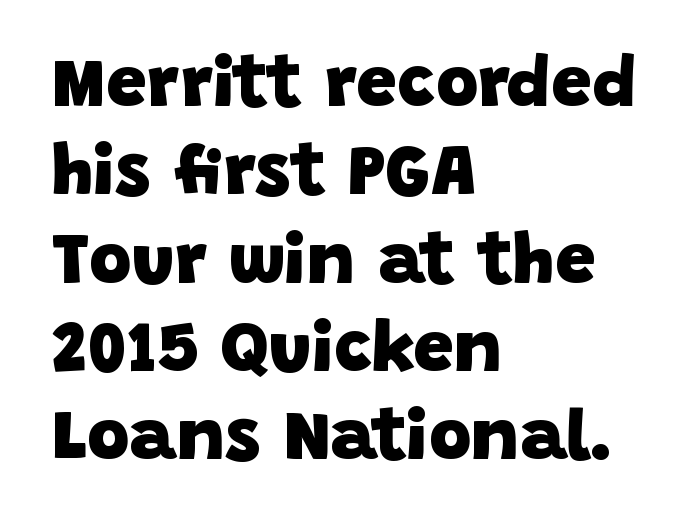
Descenders are the only things crossing below the line. On the weight axis this lands at bold, roughly 700. Examine the stroke ends and you'll find no serifs. Does extra space separate the letters? No, they use regular spacing.
